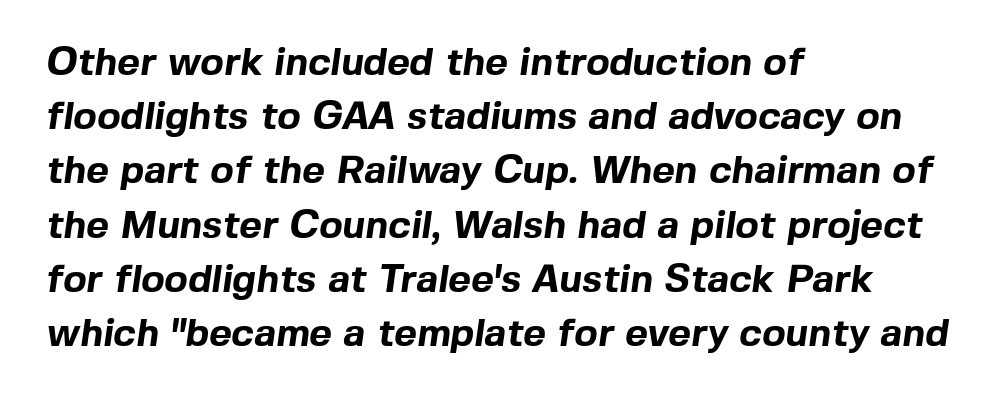
The image shows 39 px bold sans-serif type; set left-aligned, normal line spacing (1.39x), normal letter spacing, not underlined; a medium x-height.
